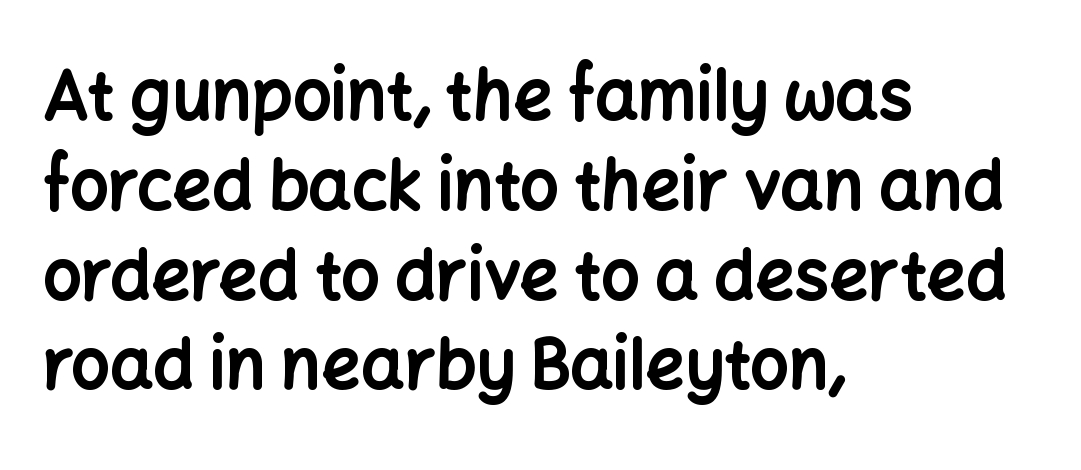
{"serif": "no", "italic": "no", "bold": "yes", "weight": "bold", "width": "normal", "stroke_contrast": "low", "x_height": "medium", "monospaced": "no", "underline": "no", "align": "left", "line_spacing": "normal", "line_spacing_ratio": 1.32, "letter_spacing": "normal", "letter_spacing_em": 0.0, "glyph_px": 68}
